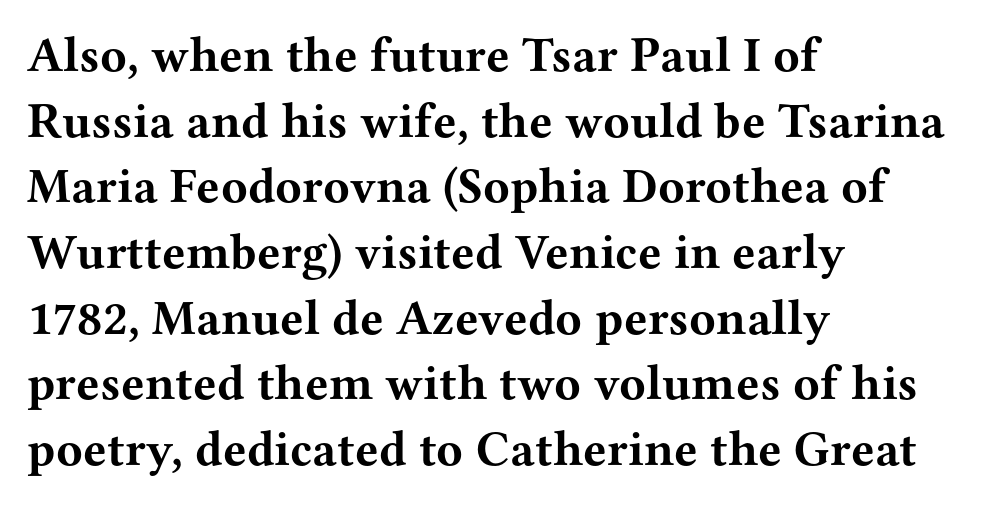
{"serif": "yes", "italic": "no", "bold": "yes", "weight": "bold", "width": "wide", "stroke_contrast": "medium", "x_height": "medium", "monospaced": "no", "underline": "no", "align": "left", "line_spacing": "normal", "line_spacing_ratio": 1.34, "letter_spacing": "normal", "letter_spacing_em": 0.0, "glyph_px": 49}
